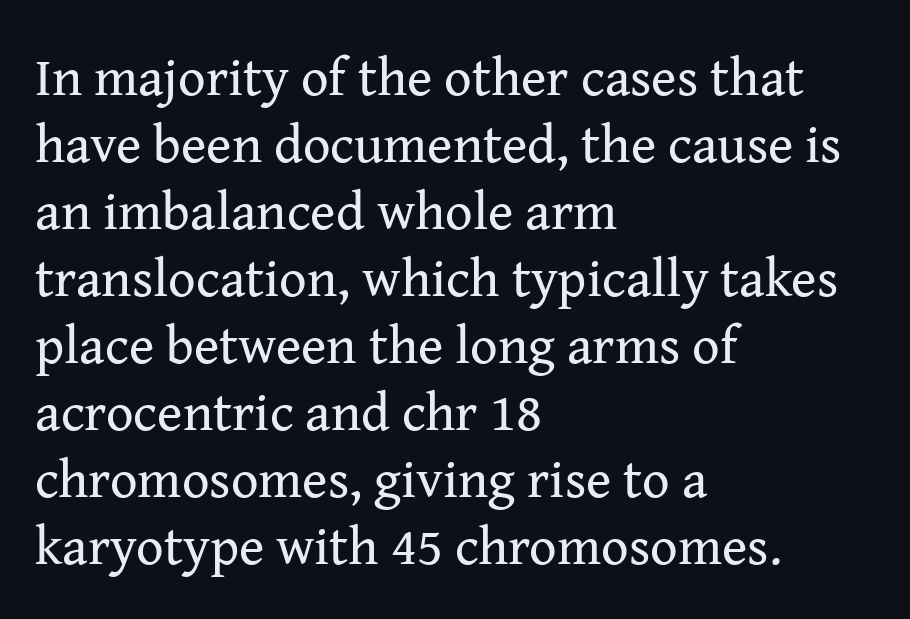
The image shows 54 px regular-weight serif type, upright; set left-aligned, line spacing 1.24x, normal letter spacing, not underlined; medium stroke contrast and a medium x-height.
